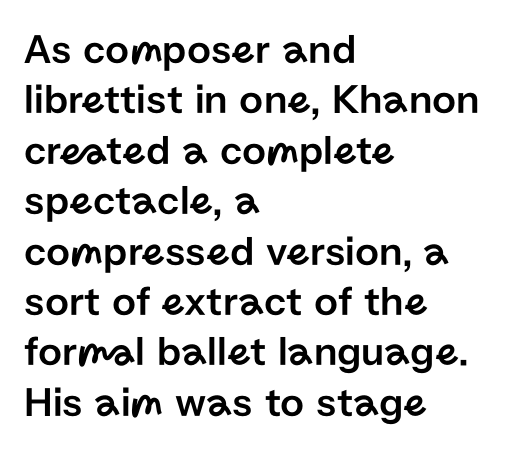
Q: Is the text italic (slanted)? A: No, it is upright.
Q: Is the typeface a serif or a sans-serif typeface? A: Sans-serif.
Q: Is the text underlined? A: No.
Q: How is the paragraph aligned? A: Left-aligned.
Q: Is the spacing between letters normal or unusually wide? A: Normal.
Q: Width (condensed, normal, or wide)? A: Normal.
Q: Stroke contrast? A: Low.
Q: x-height? A: Medium.
Q: Monospaced? A: No.
